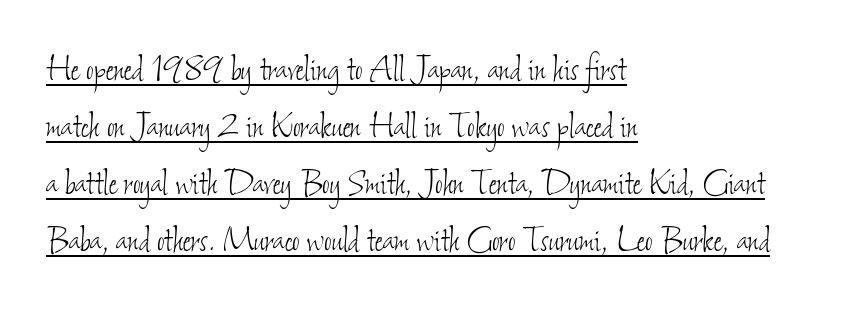
The image shows 41 px thin, condensed type; set left-aligned, normal line spacing (1.39x), normal letter spacing, underlined; low stroke contrast and a small x-height.
